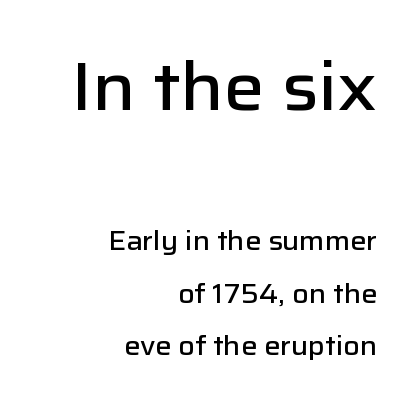
The image shows 68 px semibold sans-serif type, upright; set right-aligned, loose line spacing (1.95x), normal letter spacing, not underlined; the first (top) block is 2.52x larger; low stroke contrast and a medium x-height.
